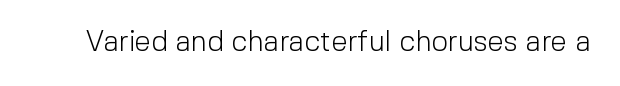
{"serif": "no", "italic": "no", "bold": "no", "weight": "light", "width": "normal", "x_height": "medium", "monospaced": "no", "underline": "no", "letter_spacing": "normal", "letter_spacing_em": 0.0, "glyph_px": 29}
